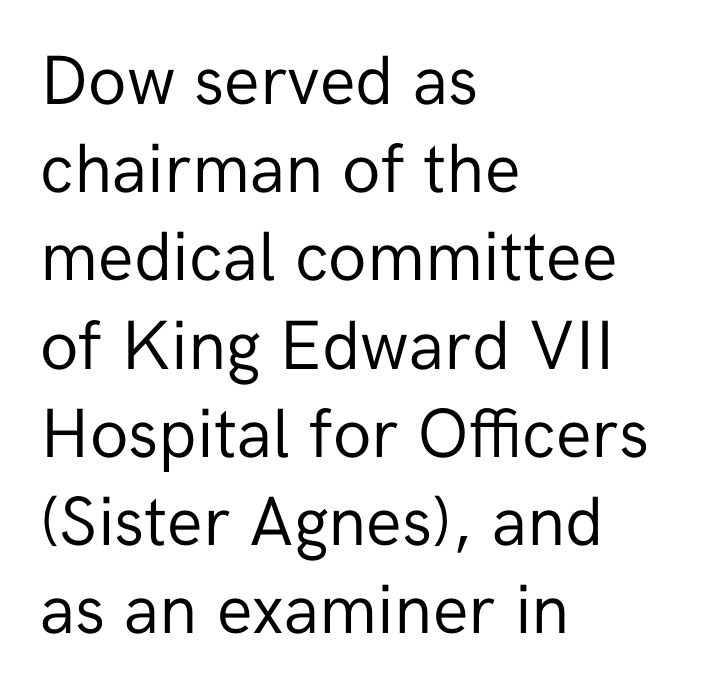
Horizontal alignment here is leftward, the default for most running prose. Has an underline been added? It has not. Proportional: the letters do not fall into vertical columns. Quick note: not italic, upright. These lines are composed in type without serifs. Reading down the column, the eye jumps a familiar distance to each next line.
